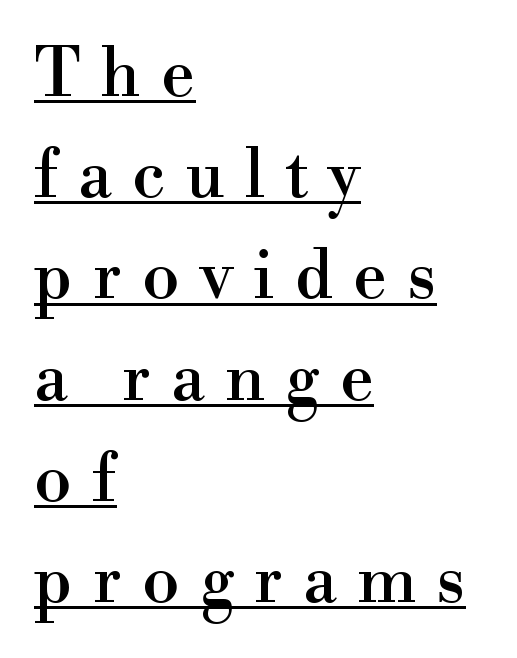
Each letter's strokes conclude with small projecting serifs. The passage shown stacks its lines at a standard gap. All the whitespace from short lines collects on the right. Spacing verdict: proportional, widths tailored to each character.
